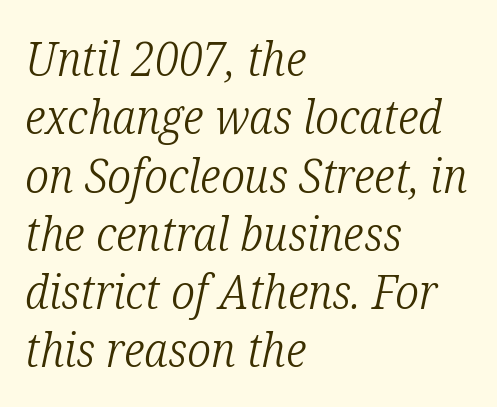
The image shows 47 px light, condensed serif type, italic (leaning right); set left-aligned, line spacing 1.24x, normal letter spacing, not underlined; low stroke contrast and a medium x-height.
